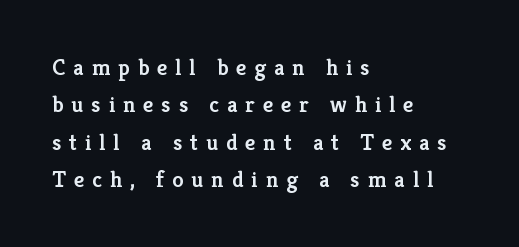
The image shows 23 px text type, upright; set left-aligned, normal line spacing (1.63x), unusually wide letter spacing (+0.34 em), not underlined.
